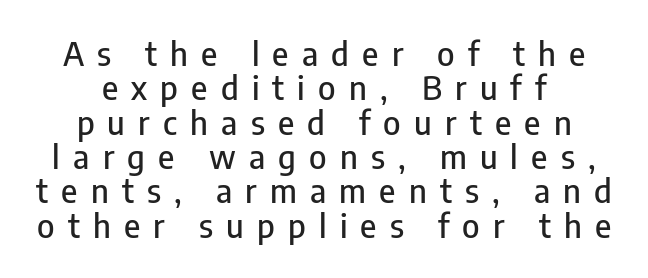
{"serif": "no", "italic": "no", "width": "condensed", "stroke_contrast": "low", "x_height": "medium", "monospaced": "no", "underline": "no", "align": "center", "line_spacing": "tight", "line_spacing_ratio": 1.04, "letter_spacing": "wide", "letter_spacing_em": 0.4, "glyph_px": 33}
